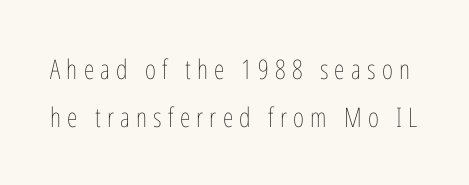
The image shows 27 px text type, upright; set line spacing 1.76x, unusually wide letter spacing (+0.23 em), not underlined.
